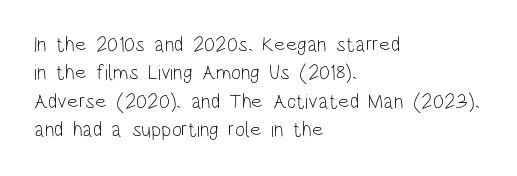
The image shows 21 px text type, upright; set left-aligned, normal line spacing (1.35x), normal letter spacing, not underlined.
